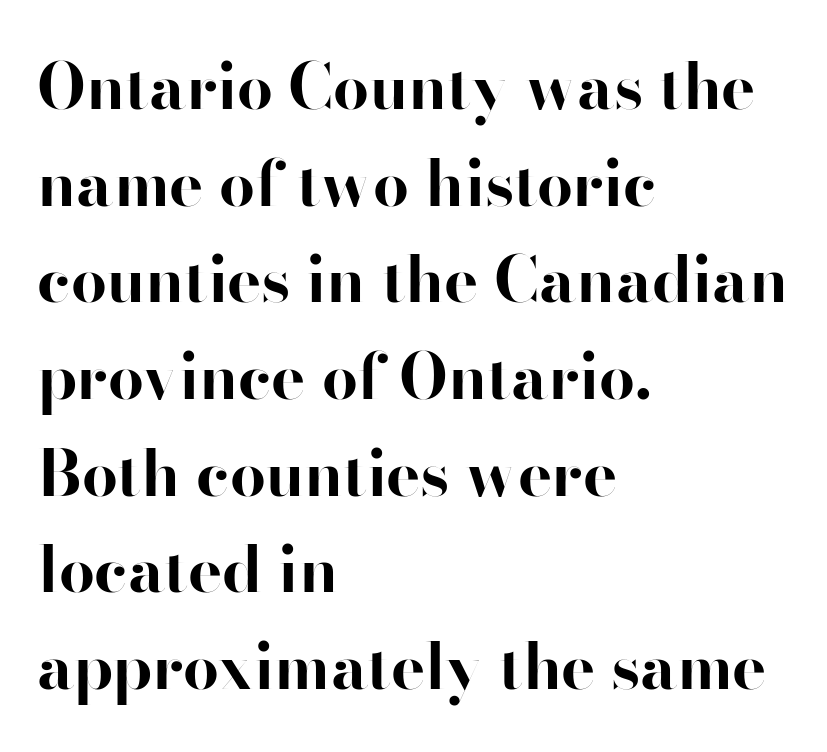
{"serif": "no", "italic": "no", "bold": "yes", "weight": "bold", "width": "normal", "stroke_contrast": "high", "x_height": "small", "monospaced": "no", "underline": "no", "align": "left", "line_spacing": "normal", "line_spacing_ratio": 1.51, "letter_spacing": "normal", "letter_spacing_em": 0.0, "glyph_px": 64}
